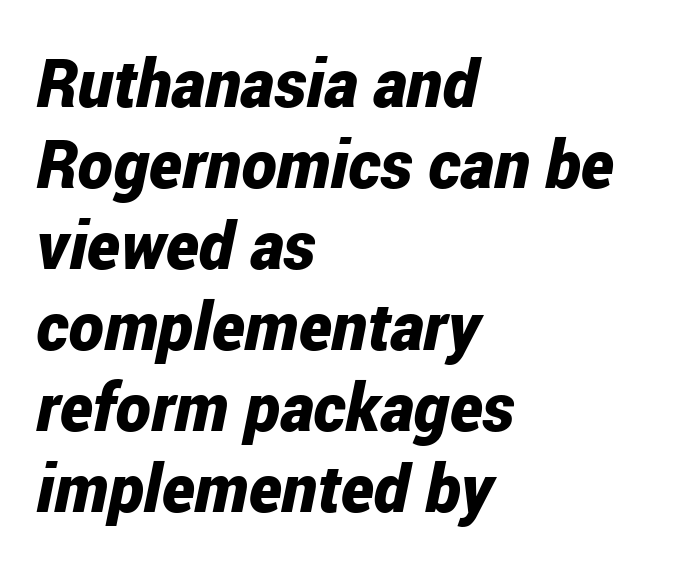
Rendered with sloped, italic letterforms. Nothing unusual about the tracking: characters are spaced as the font intends. Line starts are locked; line ends wander. These words are printed bold, with thick strokes throughout. This rendering features lettering with no underline. You could not count columns in this text — the font is proportionally spaced.
